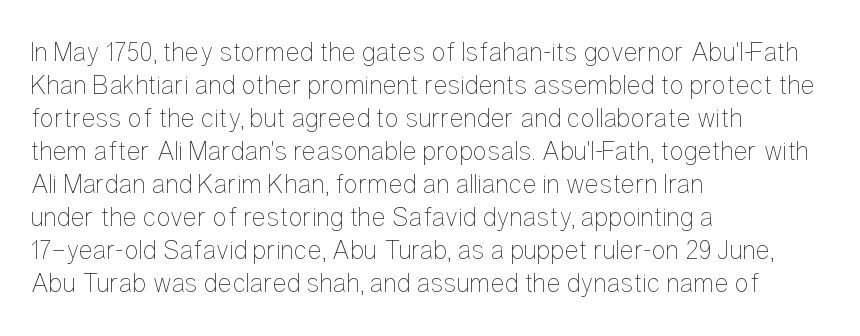
The type sits square on the baseline with zero lean. All the whitespace from short lines collects on the right. Students, note that the glyphs here touch the page at normal intervals. Weight class: somewhere from thin through regular. The foot of each line stays bare and open.
